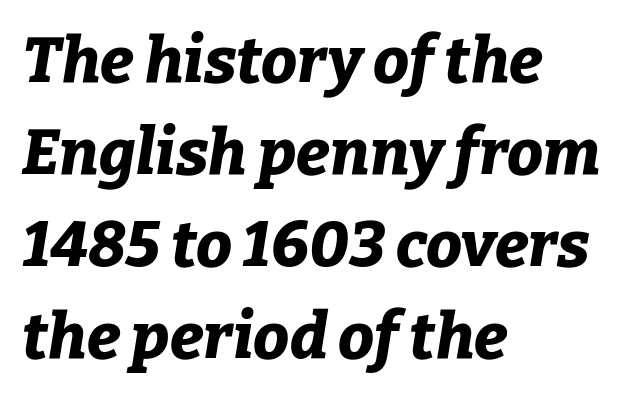
Tall strokes in this sample are angled rather than plumb. Varying glyph widths throughout — classic text-font behaviour. Bare-footed words on every line. In CSS terms this would be text-align: left.
